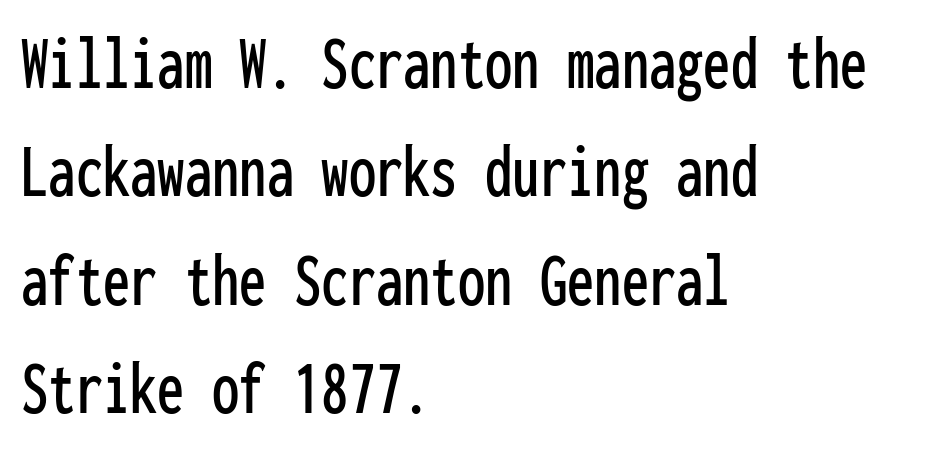
The image shows 78 px condensed sans-serif type, upright, monospaced; set left-aligned, normal line spacing (1.39x), normal letter spacing, not underlined; low stroke contrast and a medium x-height.
